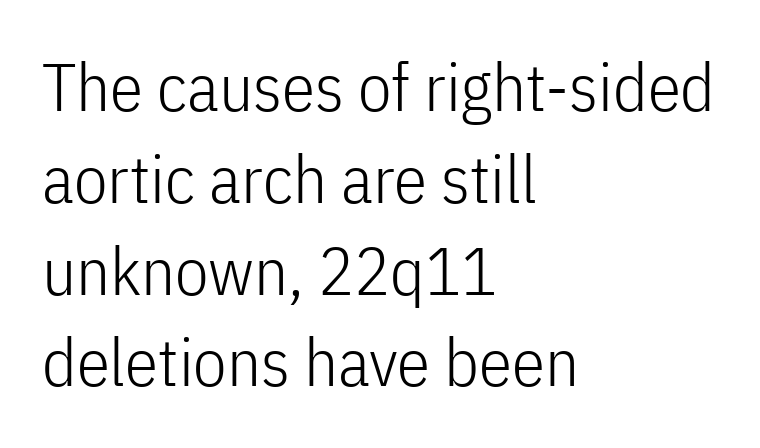
{"serif": "no", "italic": "no", "bold": "no", "weight": "light", "width": "condensed", "stroke_contrast": "low", "x_height": "medium", "monospaced": "no", "underline": "no", "align": "left", "line_spacing": "normal", "line_spacing_ratio": 1.37, "letter_spacing": "normal", "letter_spacing_em": 0.0, "glyph_px": 67}
